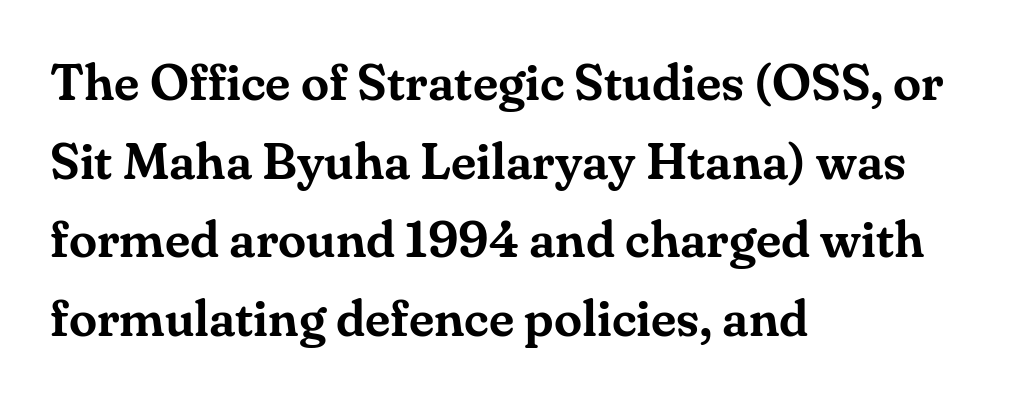
Q: Is the text italic (slanted)? A: No, it is upright.
Q: Is the typeface a serif or a sans-serif typeface? A: Serif.
Q: Is the text underlined? A: No.
Q: How is the paragraph aligned? A: Left-aligned.
Q: Is the spacing between letters normal or unusually wide? A: Normal.
Q: Is the spacing between lines tight, normal or loose? A: Normal.
Q: Width (condensed, normal, or wide)? A: Normal.
Q: Stroke contrast? A: Medium.
Q: x-height? A: Small.
Q: Monospaced? A: No.
